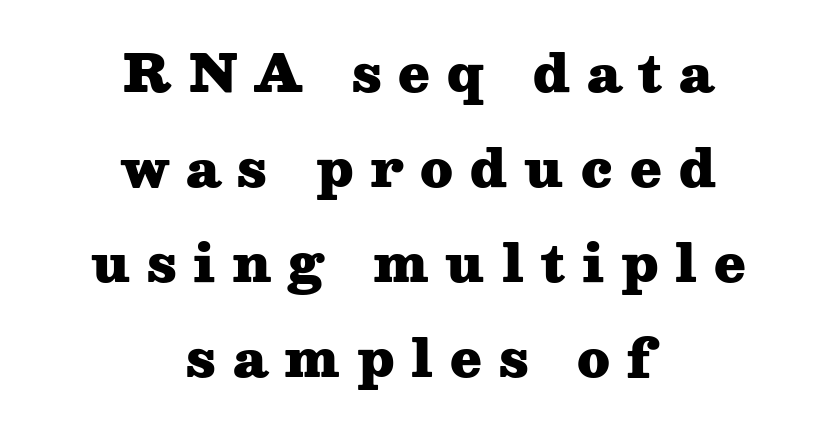
The image shows 51 px heavy, wide serif type, upright; set centered, line spacing 1.86x, unusually wide letter spacing (+0.33 em), not underlined; medium stroke contrast and a medium x-height.
